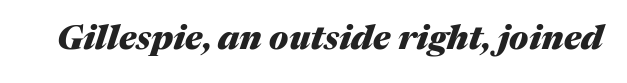
Q: Is the text bold? A: Yes.
Q: Is the text italic (slanted)? A: Yes, it leans right by about 17 degrees.
Q: Is the text underlined? A: No.
Q: Is the spacing between letters normal or unusually wide? A: Normal.
Q: Width (condensed, normal, or wide)? A: Normal.
Q: Stroke contrast? A: Medium.
Q: x-height? A: Medium.
Q: Monospaced? A: No.
